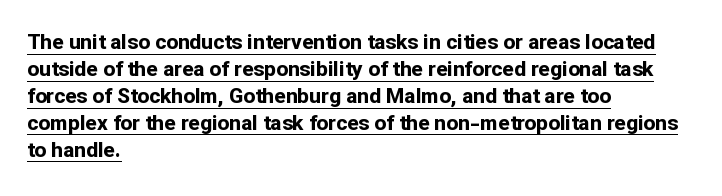
The image shows 21 px bold type, upright; set left-aligned, normal line spacing (1.28x), normal letter spacing, underlined.
